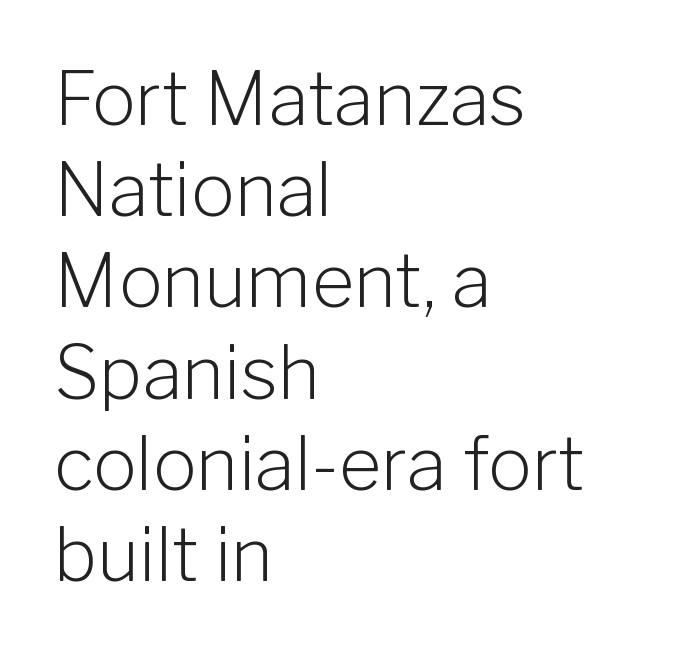
Q: Is the text bold? A: No.
Q: Is the text italic (slanted)? A: No, it is upright.
Q: Is the typeface a serif or a sans-serif typeface? A: Sans-serif.
Q: Is the text underlined? A: No.
Q: How is the paragraph aligned? A: Left-aligned.
Q: Is the spacing between letters normal or unusually wide? A: Normal.
Q: Is the spacing between lines tight, normal or loose? A: Normal.
Q: Width (condensed, normal, or wide)? A: Normal.
Q: Stroke contrast? A: Low.
Q: x-height? A: Medium.
Q: Monospaced? A: No.
